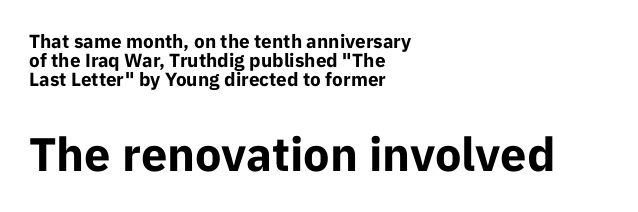
{"serif": "no", "italic": "no", "bold": "yes", "weight": "bold", "width": "normal", "stroke_contrast": "low", "x_height": "medium", "monospaced": "no", "underline": "no", "align": "left", "line_spacing": "tight", "line_spacing_ratio": 1.01, "letter_spacing": "normal", "letter_spacing_em": 0.0, "larger_block": "second", "size_ratio": 2.47, "glyph_px": 47}
